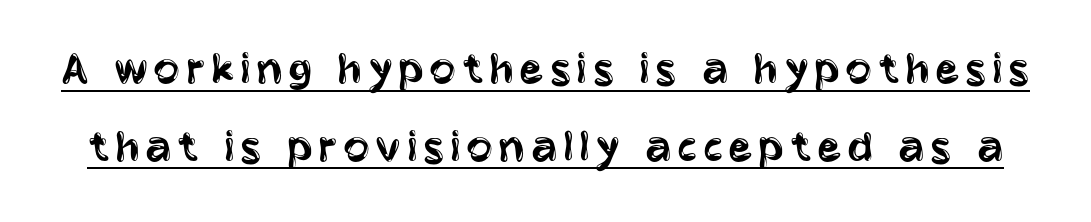
Look at the bottom of the vertical strokes: they stop flat, with no serifs. Bold? No — there's no thickening of the strokes. The rendering uses natural spacing where letterforms have individual widths. Check the space under the baseline: a stroke is drawn there. Posture: vertical.
